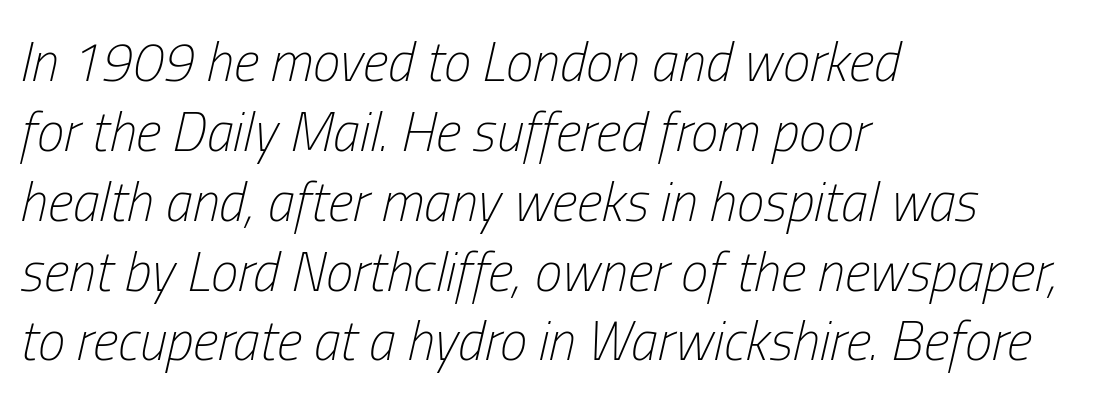
Q: Is the text bold? A: No.
Q: Is the text italic (slanted)? A: Yes, it leans right by about 13 degrees.
Q: Is the text underlined? A: No.
Q: How is the paragraph aligned? A: Left-aligned.
Q: Is the spacing between letters normal or unusually wide? A: Normal.
Q: Is the spacing between lines tight, normal or loose? A: Normal.
Q: Width (condensed, normal, or wide)? A: Condensed.
Q: Stroke contrast? A: Low.
Q: x-height? A: Medium.
Q: Monospaced? A: No.
